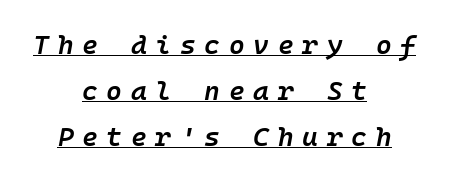
A typesetter would call this heavily tracked-out type. Successive baselines arrive at the customary interval. The words here are underlined. If you drew a line through each stem, it would be angled. The letters are semibold — heavier than regular but short of a full bold. Alignment: centered.
